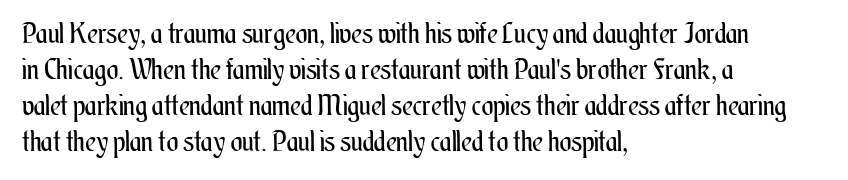
The image shows 28 px regular-weight, condensed type, upright; set left-aligned, normal line spacing (1.28x), normal letter spacing, not underlined; medium stroke contrast and a small x-height.
